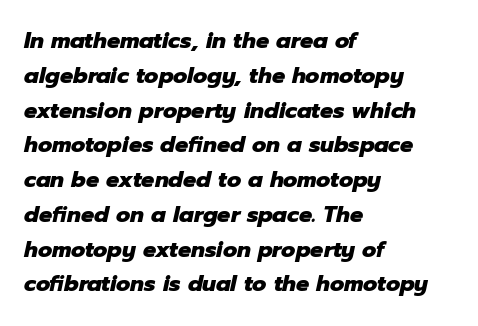
Inter-character spacing is left at the font's built-in metrics. Designer's note — italics engaged. Plenty of ink on the page — the face is bold. Line starts are locked; line ends wander. Glance below the letters and you will spot only blank space.
